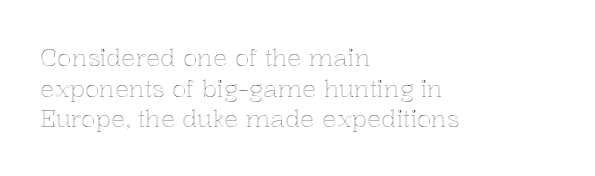
These lines stack with their left ends in a neat column. This sample uses plain, unmodified letter spacing. Rows of type keep a routine distance in the vertical direction. The glyphs are unaccompanied by any horizontal stroke below them. Vertical strokes here are truly vertical.
